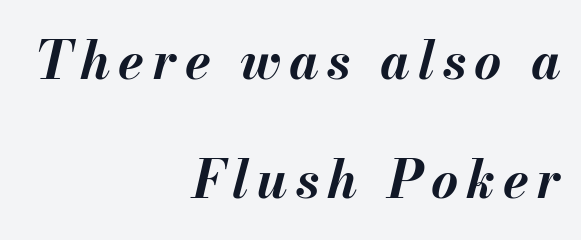
Q: Is the text bold? A: Yes.
Q: Is the text italic (slanted)? A: Yes, it leans right by about 13 degrees.
Q: Is the text underlined? A: No.
Q: How is the paragraph aligned? A: Right-aligned.
Q: Is the spacing between lines tight, normal or loose? A: Loose.
Q: Width (condensed, normal, or wide)? A: Normal.
Q: Stroke contrast? A: Medium.
Q: x-height? A: Small.
Q: Monospaced? A: No.
